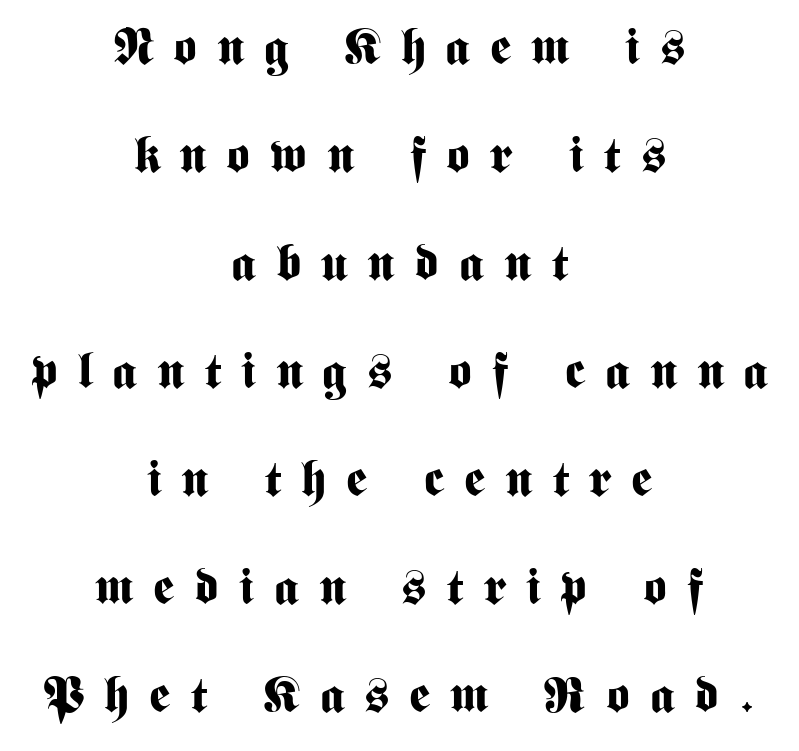
The image shows 50 px bold, condensed sans-serif type, upright; set centered, loose line spacing (2.16x), unusually wide letter spacing (+0.4 em), not underlined; medium stroke contrast and a medium x-height.
